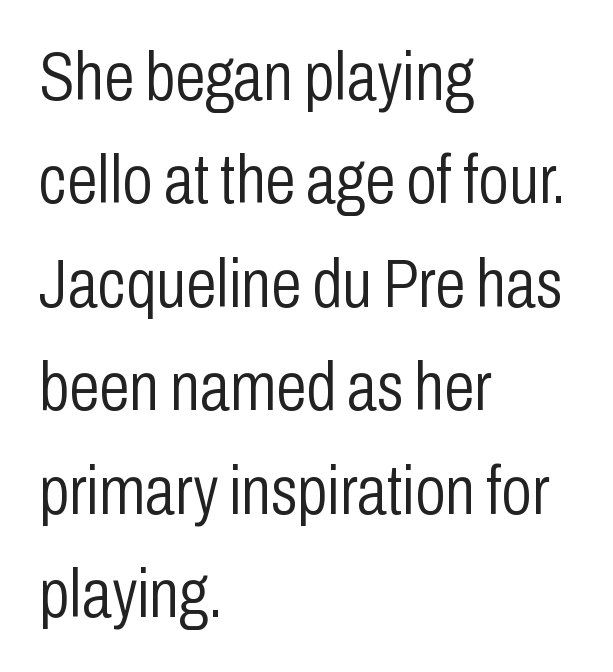
The image shows 69 px light, condensed sans-serif type, upright; set left-aligned, normal line spacing (1.5x), normal letter spacing, not underlined; low stroke contrast and a medium x-height.
